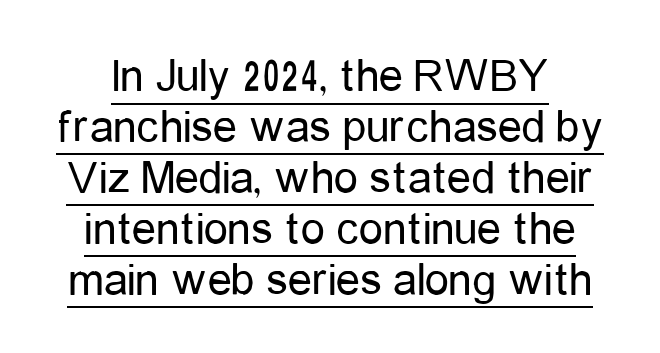
Q: Is the text bold? A: No.
Q: Is the text italic (slanted)? A: No, it is upright.
Q: Is the typeface a serif or a sans-serif typeface? A: Sans-serif.
Q: Is the text underlined? A: Yes.
Q: How is the paragraph aligned? A: Centered.
Q: Is the spacing between letters normal or unusually wide? A: Normal.
Q: Is the spacing between lines tight, normal or loose? A: Tight.
Q: Width (condensed, normal, or wide)? A: Condensed.
Q: Stroke contrast? A: Low.
Q: x-height? A: Medium.
Q: Monospaced? A: No.
